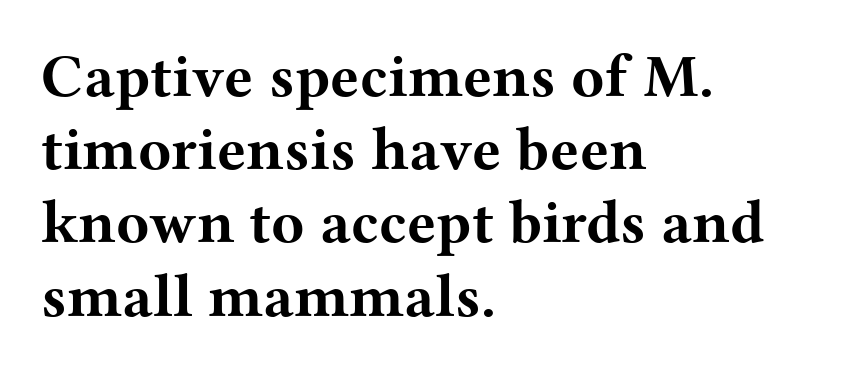
Q: Is the text bold? A: Yes.
Q: Is the text italic (slanted)? A: No, it is upright.
Q: Is the typeface a serif or a sans-serif typeface? A: Serif.
Q: Is the text underlined? A: No.
Q: How is the paragraph aligned? A: Left-aligned.
Q: Is the spacing between letters normal or unusually wide? A: Normal.
Q: Width (condensed, normal, or wide)? A: Wide.
Q: Stroke contrast? A: Medium.
Q: x-height? A: Medium.
Q: Monospaced? A: No.
